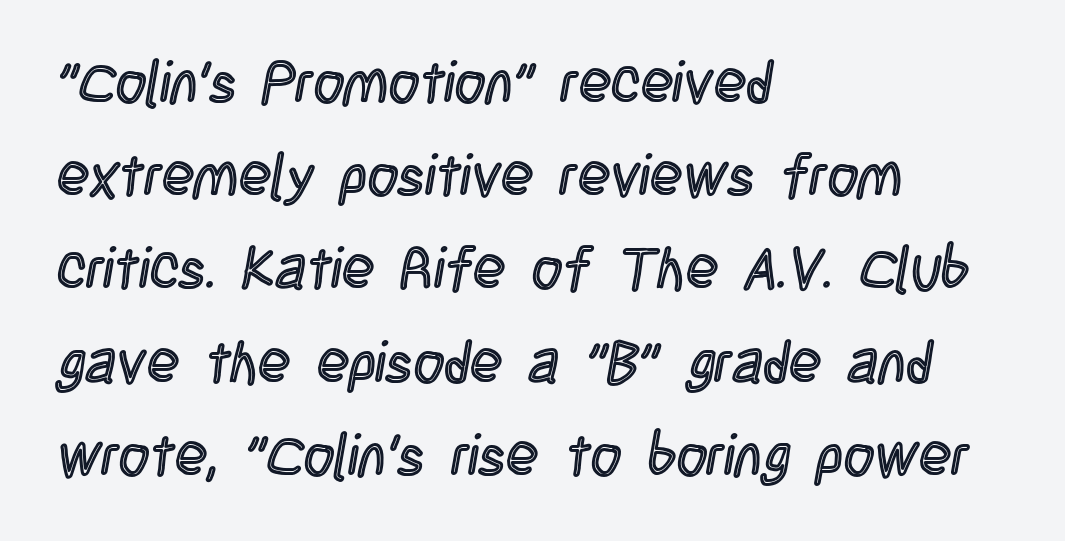
Default kerning and tracking; the words read as compact shapes. Horizontally, the lines are justified to the leading edge only. Underline: absent. Does the leading feel generous? No, just average.
